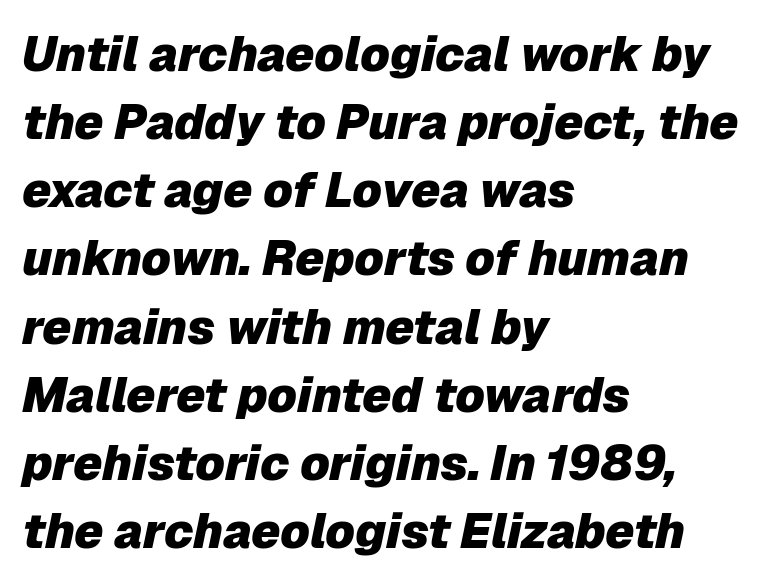
Italic: yes, the glyphs are oblique. Typeset ragged right — the left edge is the straight one. On the weight axis this lands at bold, roughly 700. These lines are rendered in a variable-pitch font. A typesetter would call this leading conventional body-copy spacing.
